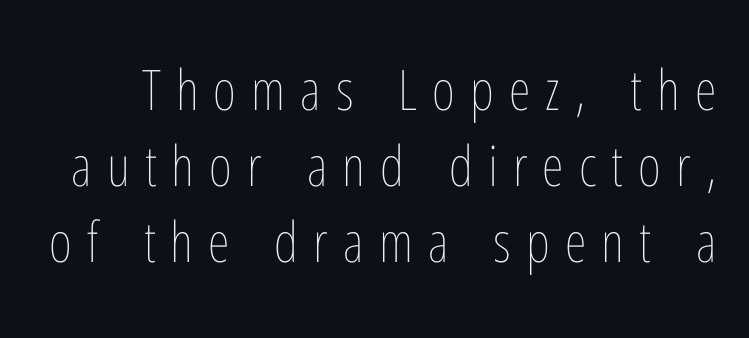
Q: Is the text bold? A: No.
Q: Is the text italic (slanted)? A: No, it is upright.
Q: Is the text underlined? A: No.
Q: Is the spacing between letters normal or unusually wide? A: Unusually wide.
Q: Is the spacing between lines tight, normal or loose? A: Normal.
Q: Width (condensed, normal, or wide)? A: Condensed.
Q: Stroke contrast? A: Low.
Q: x-height? A: Medium.
Q: Monospaced? A: No.
